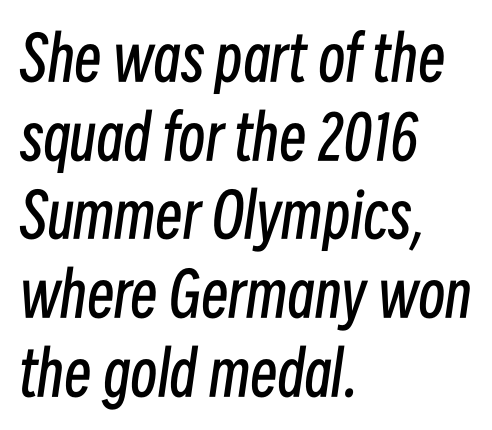
Q: Is the text bold? A: No.
Q: Is the text italic (slanted)? A: Yes, it leans right by about 8 degrees.
Q: Is the text underlined? A: No.
Q: How is the paragraph aligned? A: Left-aligned.
Q: Is the spacing between letters normal or unusually wide? A: Normal.
Q: Is the spacing between lines tight, normal or loose? A: Normal.
Q: Width (condensed, normal, or wide)? A: Condensed.
Q: Stroke contrast? A: Low.
Q: x-height? A: Medium.
Q: Monospaced? A: No.
